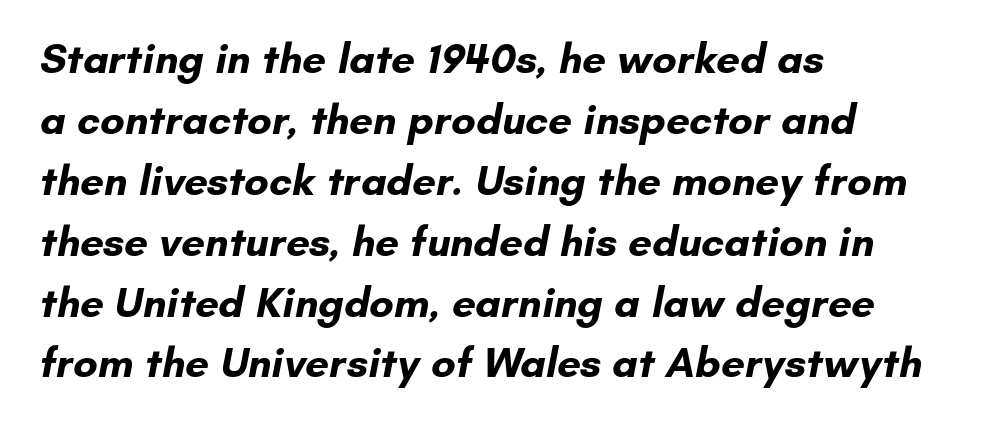
Descender tails drop into unmarked territory. What stands out about the letter spacing? Nothing — it is the standard amount. Classification — sans serif. One-word summary of the alignment: left. Plenty of ink on the page — the face is bold. Each new line begins a customary step beneath the previous one.
